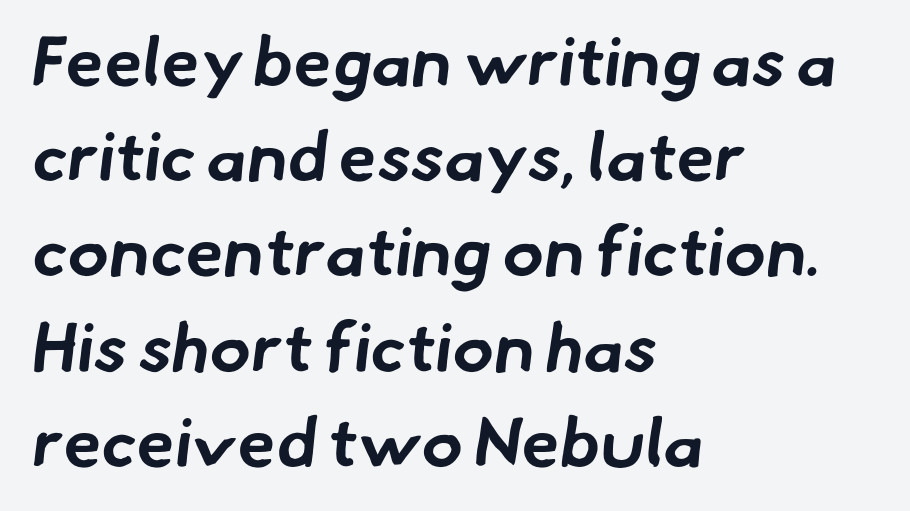
Q: Is the text bold? A: Yes.
Q: Is the typeface a serif or a sans-serif typeface? A: Sans-serif.
Q: Is the text underlined? A: No.
Q: How is the paragraph aligned? A: Left-aligned.
Q: Is the spacing between letters normal or unusually wide? A: Normal.
Q: Is the spacing between lines tight, normal or loose? A: Normal.
Q: Width (condensed, normal, or wide)? A: Normal.
Q: Stroke contrast? A: Low.
Q: x-height? A: Small.
Q: Monospaced? A: No.
